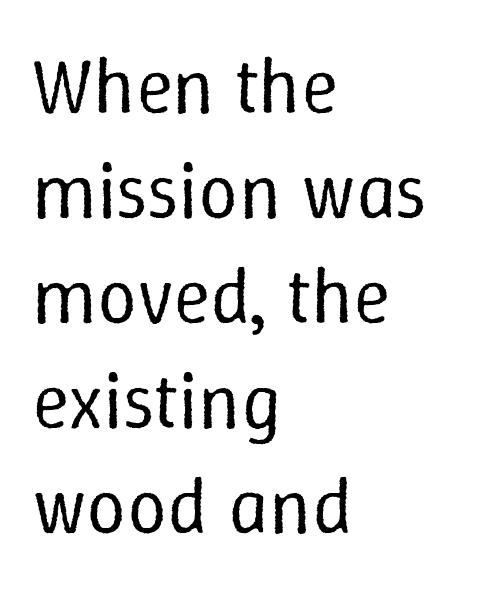
The axis of the letterforms is exactly vertical. These lines are set flush left with a ragged right edge. A typesetter would call this zero additional tracking. Stem width sits at or under what a default text font uses. Is this a fixed-width face? No — the glyphs have proportional, varying widths.
